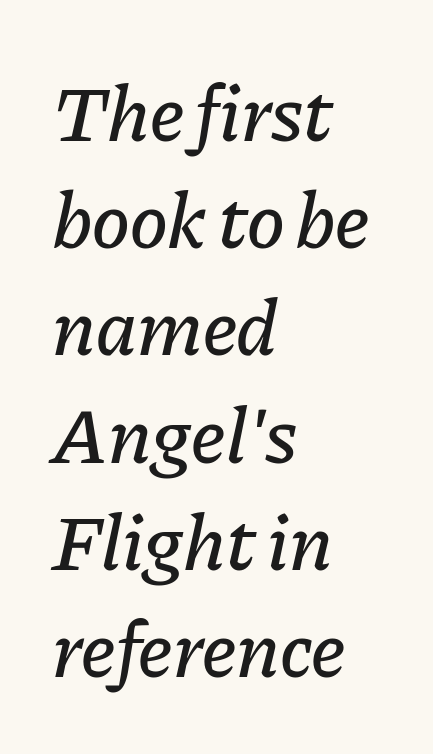
{"italic": "yes", "lean": "right", "slant_degrees": 11, "width": "normal", "stroke_contrast": "low", "x_height": "medium", "monospaced": "no", "underline": "no", "align": "left", "line_spacing": "normal", "line_spacing_ratio": 1.34, "letter_spacing": "normal", "letter_spacing_em": 0.0, "glyph_px": 80}
